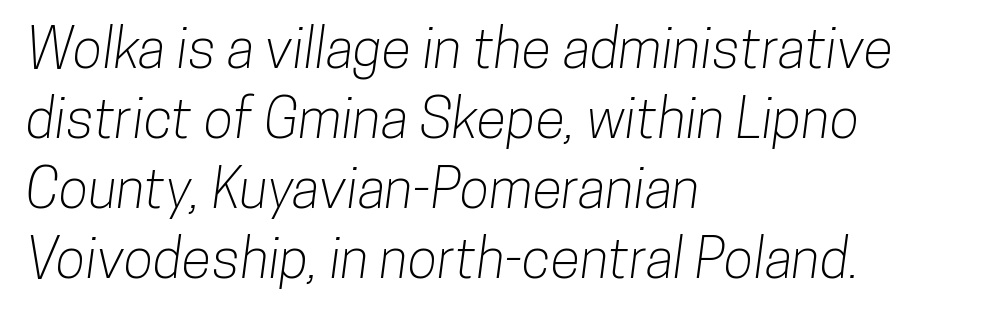
Q: Is the typeface a serif or a sans-serif typeface? A: Sans-serif.
Q: Is the text underlined? A: No.
Q: How is the paragraph aligned? A: Left-aligned.
Q: Is the spacing between letters normal or unusually wide? A: Normal.
Q: Is the spacing between lines tight, normal or loose? A: Normal.
Q: Width (condensed, normal, or wide)? A: Condensed.
Q: Stroke contrast? A: Low.
Q: x-height? A: Medium.
Q: Monospaced? A: No.
